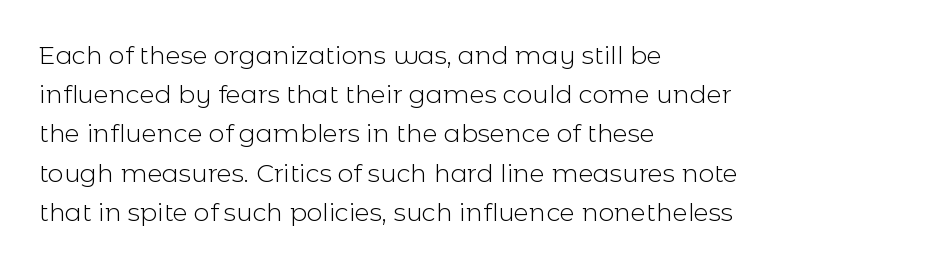
Q: Is the text bold? A: No.
Q: Is the text italic (slanted)? A: No, it is upright.
Q: Is the text underlined? A: No.
Q: How is the paragraph aligned? A: Left-aligned.
Q: Is the spacing between letters normal or unusually wide? A: Normal.
Q: Is the spacing between lines tight, normal or loose? A: Normal.
